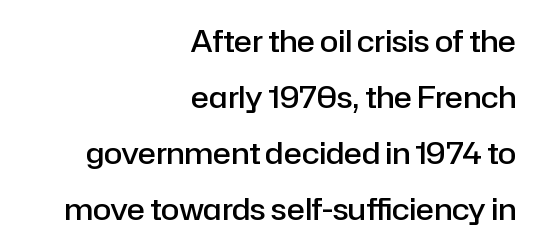
{"serif": "no", "italic": "no", "bold": "semi", "weight": "semibold", "width": "normal", "stroke_contrast": "low", "x_height": "medium", "monospaced": "no", "underline": "no", "align": "right", "line_spacing_ratio": 1.87, "letter_spacing": "normal", "letter_spacing_em": 0.0, "glyph_px": 30}
